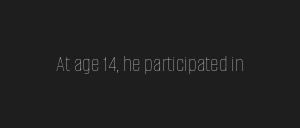
{"italic": "no", "bold": "no", "underline": "no", "letter_spacing": "normal", "letter_spacing_em": 0.0, "glyph_px": 24}
